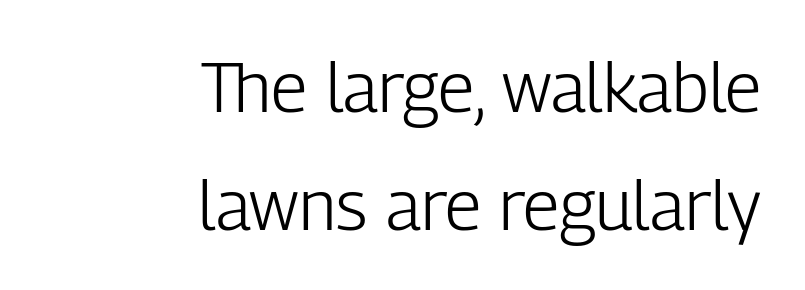
Q: Is the text bold? A: No.
Q: Is the text italic (slanted)? A: No, it is upright.
Q: Is the typeface a serif or a sans-serif typeface? A: Sans-serif.
Q: Is the text underlined? A: No.
Q: How is the paragraph aligned? A: Right-aligned.
Q: Is the spacing between letters normal or unusually wide? A: Normal.
Q: Is the spacing between lines tight, normal or loose? A: Normal.
Q: Width (condensed, normal, or wide)? A: Condensed.
Q: Stroke contrast? A: Low.
Q: x-height? A: Medium.
Q: Monospaced? A: No.
